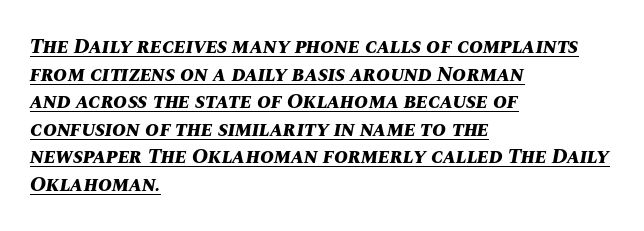
Q: Is the text bold? A: Yes.
Q: Is the text italic (slanted)? A: Yes, it leans right by about 10 degrees.
Q: Is the text underlined? A: Yes.
Q: How is the paragraph aligned? A: Left-aligned.
Q: Is the spacing between letters normal or unusually wide? A: Normal.
Q: Is the spacing between lines tight, normal or loose? A: Normal.
